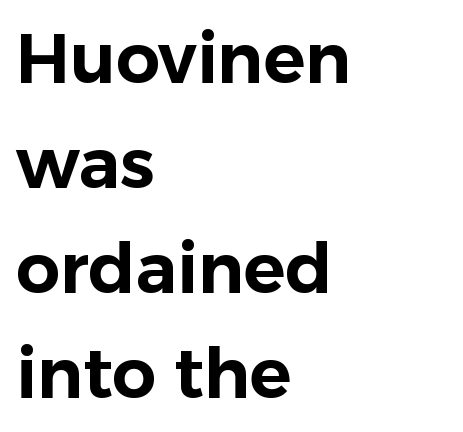
Q: Is the text italic (slanted)? A: No, it is upright.
Q: Is the typeface a serif or a sans-serif typeface? A: Sans-serif.
Q: Is the text underlined? A: No.
Q: How is the paragraph aligned? A: Left-aligned.
Q: Is the spacing between letters normal or unusually wide? A: Normal.
Q: Is the spacing between lines tight, normal or loose? A: Normal.
Q: Width (condensed, normal, or wide)? A: Normal.
Q: Stroke contrast? A: Low.
Q: x-height? A: Medium.
Q: Monospaced? A: No.
